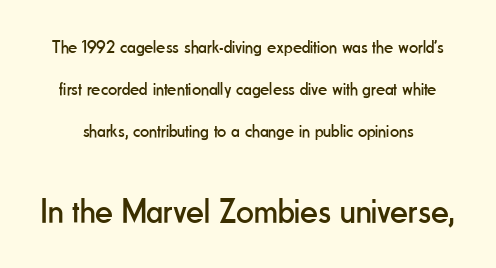
The image shows 35 px regular-weight, condensed sans-serif type, upright; set loose line spacing (2.33x), normal letter spacing, not underlined; the second (bottom) block is 1.94x larger; low stroke contrast and a small x-height.
